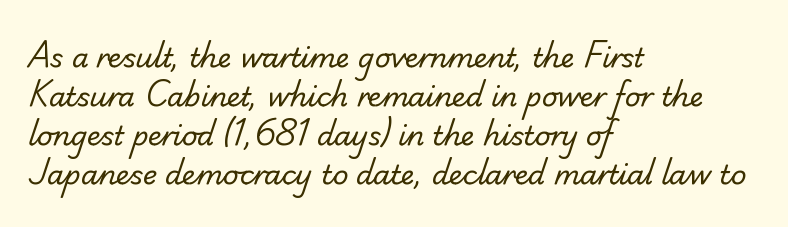
The rows are spaced the way most documents space them. Compared with typical body copy, the letter spacing here is the same. Heaviness? Minimal to ordinary, like unemphasized prose. The strip under each line holds only bare page.
